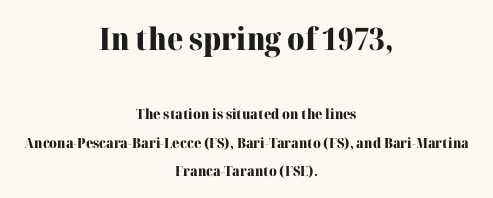
Notice how thick the strokes are: this is what a full bold looks like. Regarding leading, the lines here are spaced well apart. Do the characters align in a grid? No, the font is proportional. Each letter's strokes conclude with small projecting serifs.
